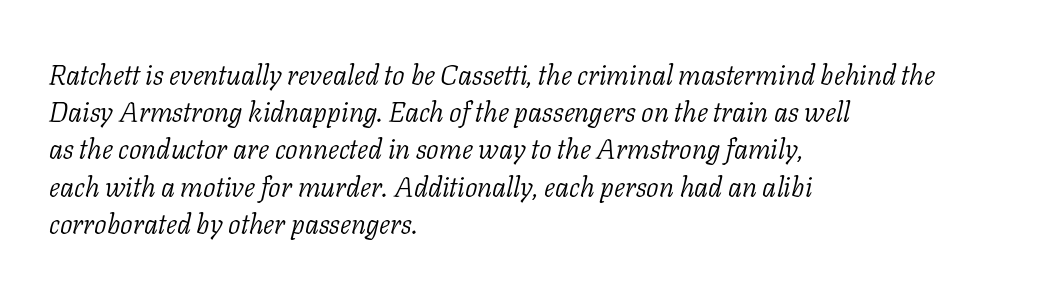
Q: Is the text bold? A: No.
Q: Is the text italic (slanted)? A: Yes, it leans right by about 11 degrees.
Q: Is the typeface a serif or a sans-serif typeface? A: Serif.
Q: Is the text underlined? A: No.
Q: How is the paragraph aligned? A: Left-aligned.
Q: Is the spacing between letters normal or unusually wide? A: Normal.
Q: Is the spacing between lines tight, normal or loose? A: Normal.
Q: Width (condensed, normal, or wide)? A: Normal.
Q: Stroke contrast? A: Low.
Q: x-height? A: Medium.
Q: Monospaced? A: No.
